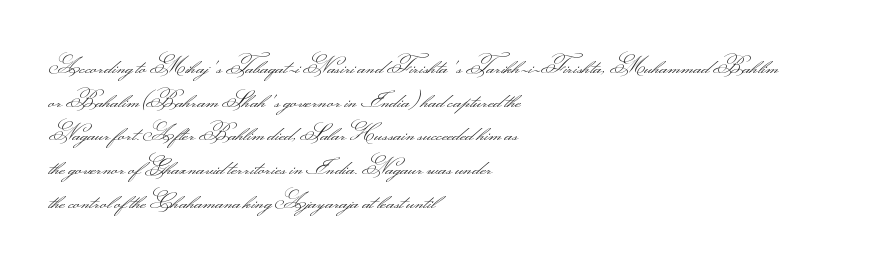
{"bold": "no", "underline": "no", "align": "left", "line_spacing": "normal", "line_spacing_ratio": 1.53, "letter_spacing": "normal", "letter_spacing_em": 0.0, "glyph_px": 22}
